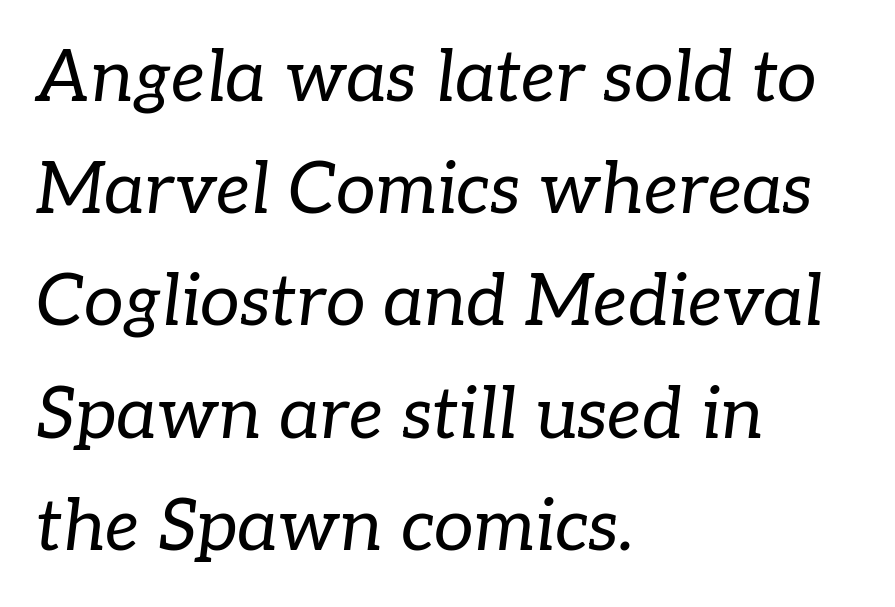
This reads as an unemphasized weight, regular at the heaviest. The glyphs look as if they've been sheared to an angle. The paragraph has a hard left edge and a soft right edge. Leading: standard. The passage shown is typed in a proportional face where columns would drift. Any mark beneath the type? The region is blank.
